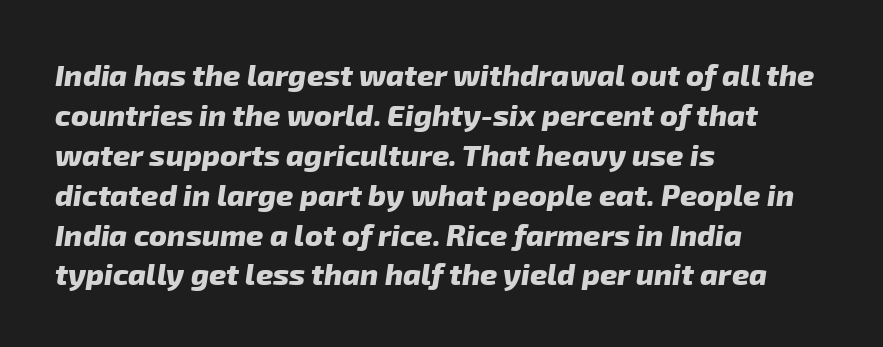
Spacing verdict: proportional, widths tailored to each character. Rule under the text: the space is simply empty. The setting favours the left margin, as ordinary paragraphs usually do. The face used here is a sans, in the tradition of grotesques and geometrics. Students, this is bold: see how much ink each stroke carries. Spacing between characters is what you'd get straight out of the box.
